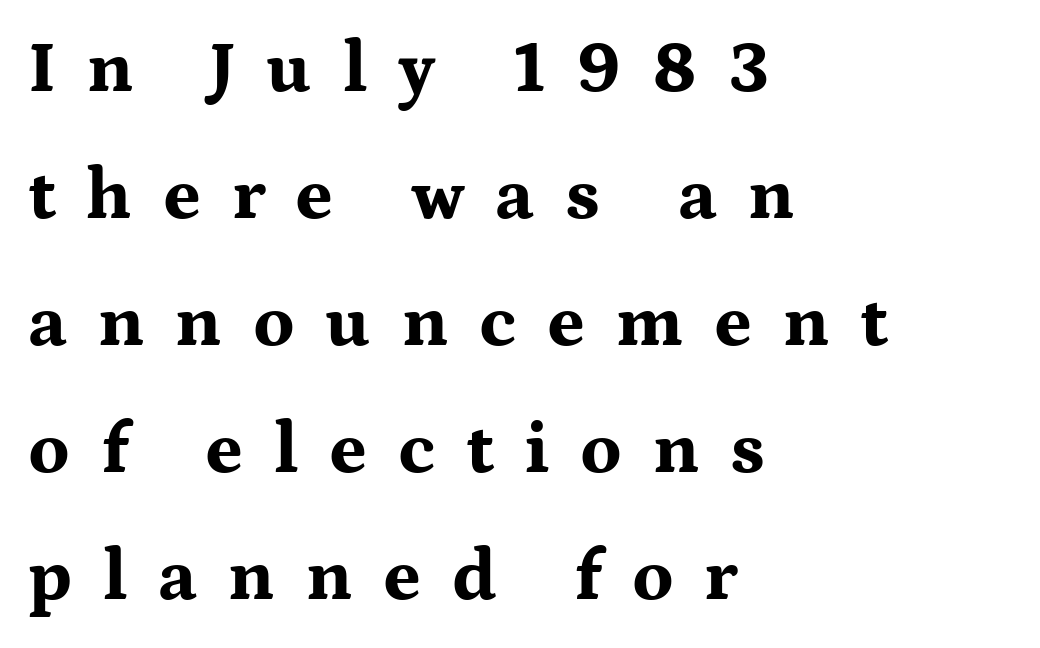
Q: Is the text bold? A: Yes.
Q: Is the text italic (slanted)? A: No, it is upright.
Q: Is the typeface a serif or a sans-serif typeface? A: Serif.
Q: Is the text underlined? A: No.
Q: How is the paragraph aligned? A: Left-aligned.
Q: Is the spacing between letters normal or unusually wide? A: Unusually wide.
Q: Width (condensed, normal, or wide)? A: Wide.
Q: Stroke contrast? A: Medium.
Q: x-height? A: Medium.
Q: Monospaced? A: No.
